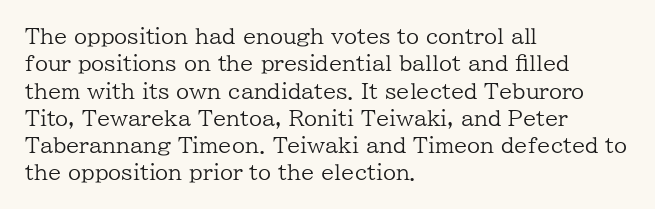
The image shows 21 px text type, upright; set left-aligned, normal line spacing (1.3x), normal letter spacing, not underlined.
